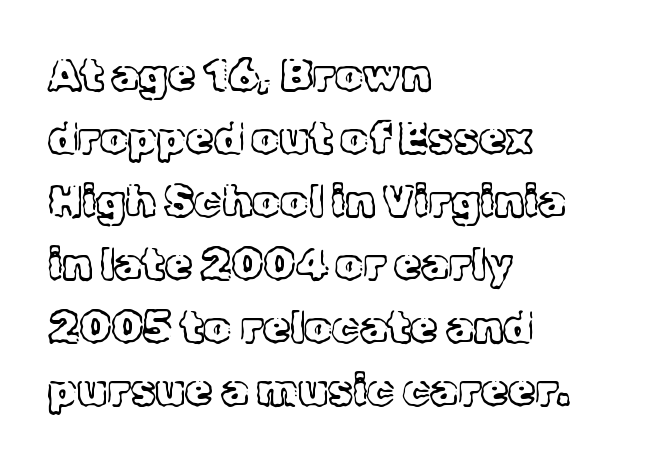
{"serif": "yes", "italic": "no", "bold": "no", "weight": "light", "width": "normal", "x_height": "medium", "monospaced": "no", "underline": "no", "align": "left", "line_spacing": "normal", "line_spacing_ratio": 1.43, "letter_spacing": "normal", "letter_spacing_em": 0.0, "glyph_px": 44}
